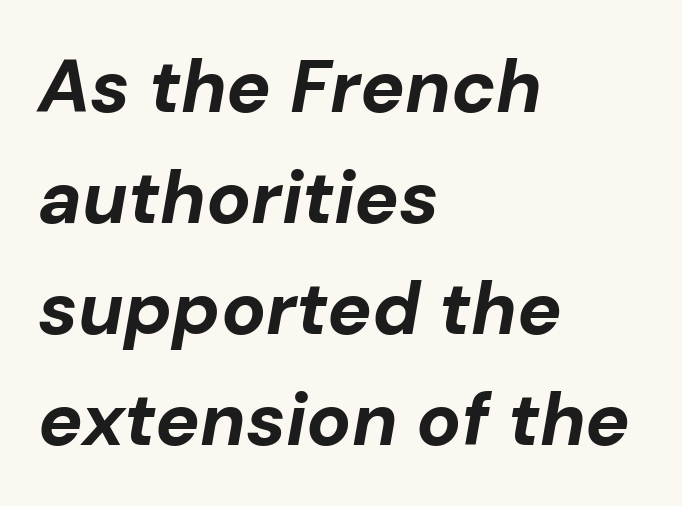
The image shows 74 px bold type, italic (leaning right); set left-aligned, normal line spacing (1.5x), normal letter spacing, not underlined; low stroke contrast and a medium x-height.
